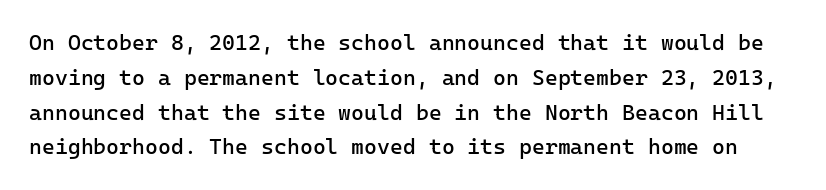
The image shows 22 px text type, upright; set normal line spacing (1.58x), normal letter spacing, not underlined.
